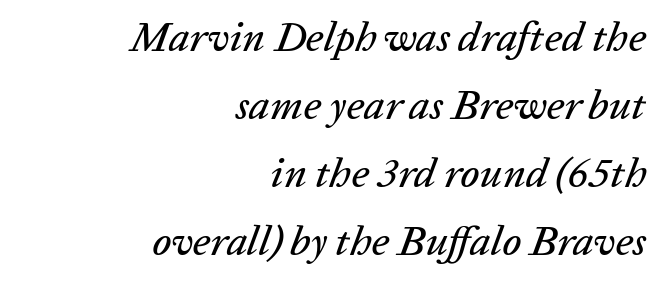
{"italic": "yes", "lean": "right", "slant_degrees": 20, "width": "normal", "stroke_contrast": "low", "x_height": "medium", "monospaced": "no", "underline": "no", "align": "right", "line_spacing": "normal", "line_spacing_ratio": 1.62, "letter_spacing": "normal", "letter_spacing_em": 0.0, "glyph_px": 42}
